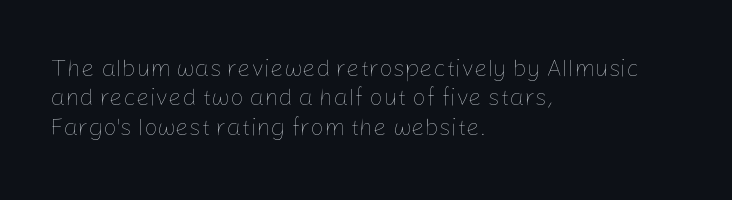
Q: Is the text bold? A: No.
Q: Is the text italic (slanted)? A: No, it is upright.
Q: Is the text underlined? A: No.
Q: How is the paragraph aligned? A: Left-aligned.
Q: Is the spacing between letters normal or unusually wide? A: Normal.
